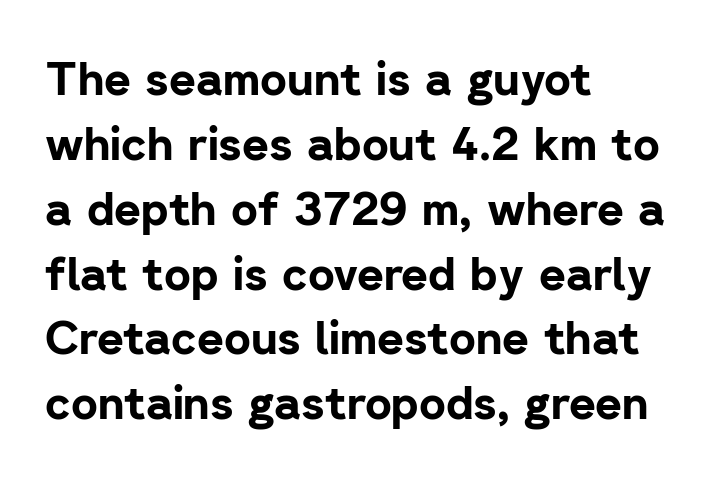
Q: Is the text bold? A: Yes.
Q: Is the text italic (slanted)? A: No, it is upright.
Q: Is the typeface a serif or a sans-serif typeface? A: Sans-serif.
Q: Is the text underlined? A: No.
Q: How is the paragraph aligned? A: Left-aligned.
Q: Is the spacing between letters normal or unusually wide? A: Normal.
Q: Is the spacing between lines tight, normal or loose? A: Normal.
Q: Width (condensed, normal, or wide)? A: Normal.
Q: Stroke contrast? A: Low.
Q: x-height? A: Medium.
Q: Monospaced? A: No.
